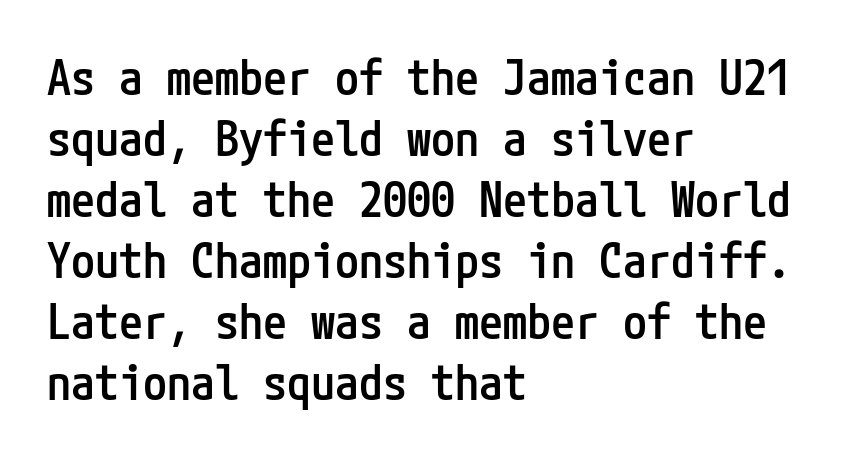
{"serif": "no", "italic": "no", "bold": "semi", "weight": "semibold", "width": "condensed", "stroke_contrast": "low", "x_height": "medium", "underline": "no", "align": "left", "line_spacing": "normal", "line_spacing_ratio": 1.27, "letter_spacing": "normal", "letter_spacing_em": 0.0, "glyph_px": 48}
